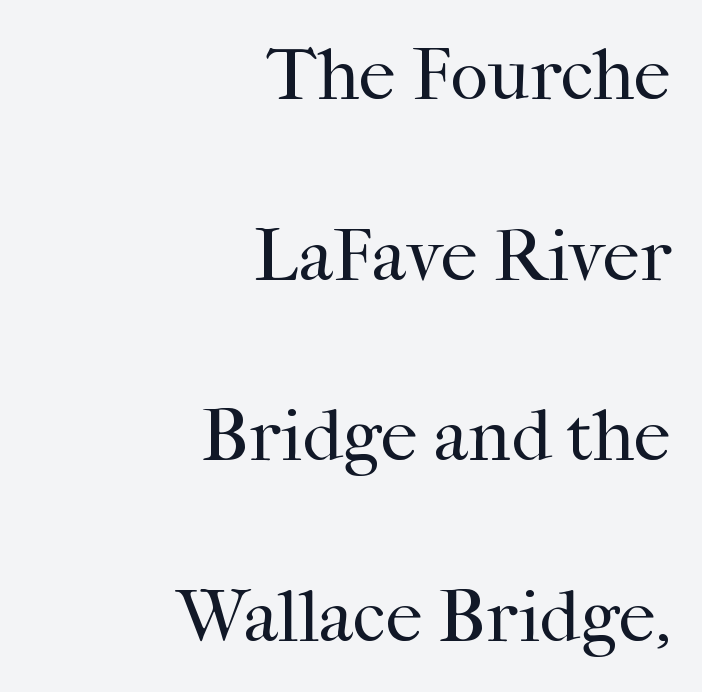
The image shows 74 px regular-weight serif type, upright; set right-aligned, loose line spacing (2.44x), normal letter spacing, not underlined; high stroke contrast and a medium x-height.
